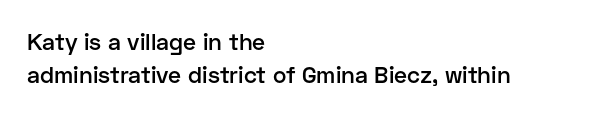
{"italic": "no", "bold": "semi", "underline": "no", "align": "left", "line_spacing": "normal", "line_spacing_ratio": 1.44, "letter_spacing": "normal", "letter_spacing_em": 0.0, "glyph_px": 23}
